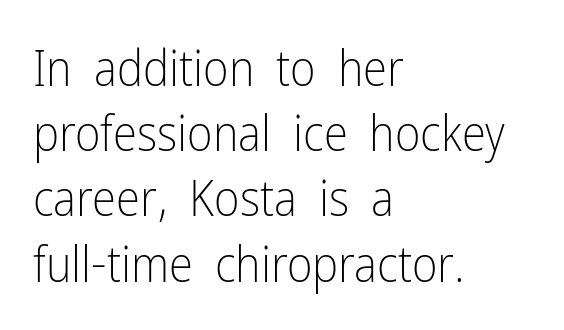
Q: Is the text bold? A: No.
Q: Is the text italic (slanted)? A: No, it is upright.
Q: Is the typeface a serif or a sans-serif typeface? A: Sans-serif.
Q: Is the text underlined? A: No.
Q: How is the paragraph aligned? A: Left-aligned.
Q: Is the spacing between letters normal or unusually wide? A: Normal.
Q: Is the spacing between lines tight, normal or loose? A: Normal.
Q: Width (condensed, normal, or wide)? A: Condensed.
Q: Stroke contrast? A: Low.
Q: x-height? A: Medium.
Q: Monospaced? A: No.
